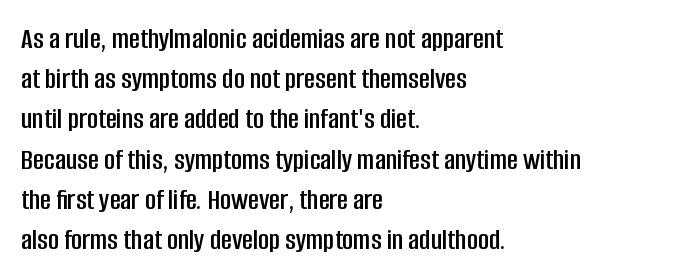
Q: Is the text italic (slanted)? A: No, it is upright.
Q: Is the typeface a serif or a sans-serif typeface? A: Sans-serif.
Q: Is the text underlined? A: No.
Q: How is the paragraph aligned? A: Left-aligned.
Q: Is the spacing between letters normal or unusually wide? A: Normal.
Q: Is the spacing between lines tight, normal or loose? A: Normal.
Q: Width (condensed, normal, or wide)? A: Condensed.
Q: Stroke contrast? A: Low.
Q: x-height? A: Large.
Q: Monospaced? A: No.
